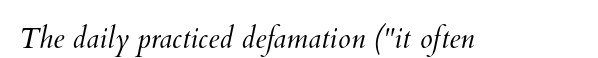
The image shows 29 px light type; set normal letter spacing, not underlined; medium stroke contrast and a small x-height.
